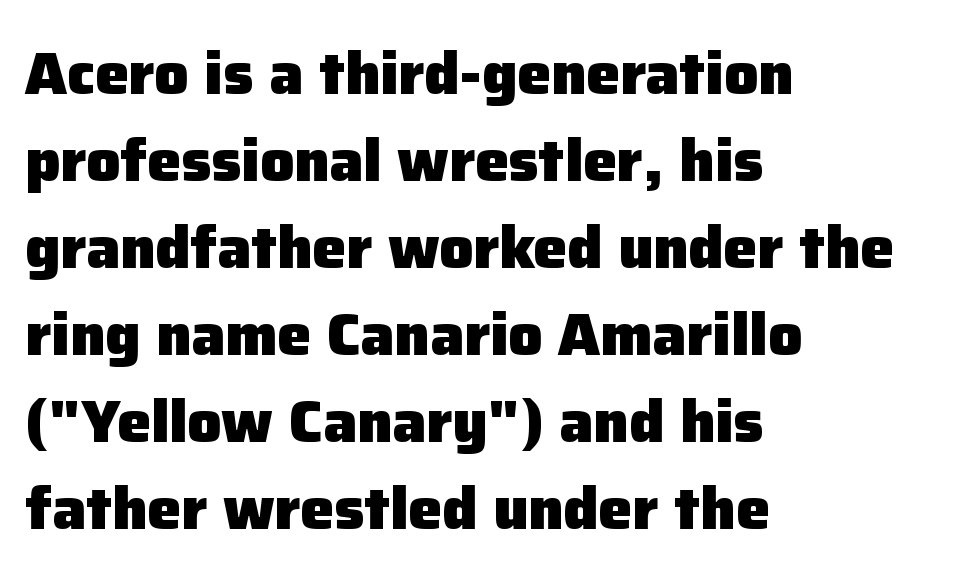
{"serif": "no", "italic": "no", "bold": "yes", "weight": "heavy", "width": "normal", "stroke_contrast": "low", "x_height": "medium", "monospaced": "no", "underline": "no", "align": "left", "line_spacing": "normal", "line_spacing_ratio": 1.45, "letter_spacing": "normal", "letter_spacing_em": 0.0, "glyph_px": 60}
